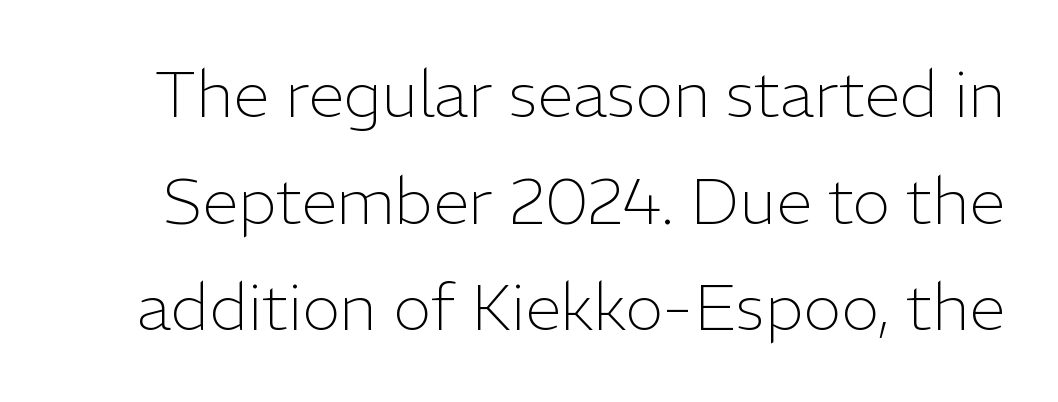
{"serif": "no", "italic": "no", "bold": "no", "weight": "light", "width": "normal", "stroke_contrast": "low", "x_height": "medium", "monospaced": "no", "underline": "no", "line_spacing": "normal", "line_spacing_ratio": 1.64, "letter_spacing": "normal", "letter_spacing_em": 0.0, "glyph_px": 65}
